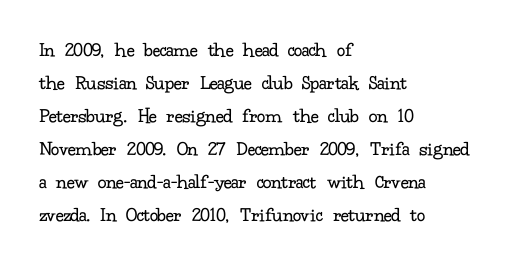
{"italic": "no", "bold": "no", "underline": "no", "align": "left", "line_spacing": "normal", "line_spacing_ratio": 1.57, "letter_spacing": "normal", "letter_spacing_em": 0.0, "glyph_px": 21}
